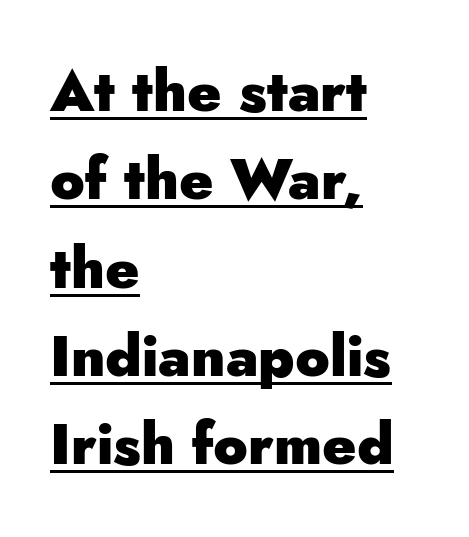
{"serif": "no", "italic": "no", "bold": "yes", "weight": "heavy", "width": "normal", "stroke_contrast": "low", "x_height": "small", "monospaced": "no", "underline": "yes", "align": "left", "line_spacing": "normal", "line_spacing_ratio": 1.55, "letter_spacing": "normal", "letter_spacing_em": 0.0, "glyph_px": 57}
